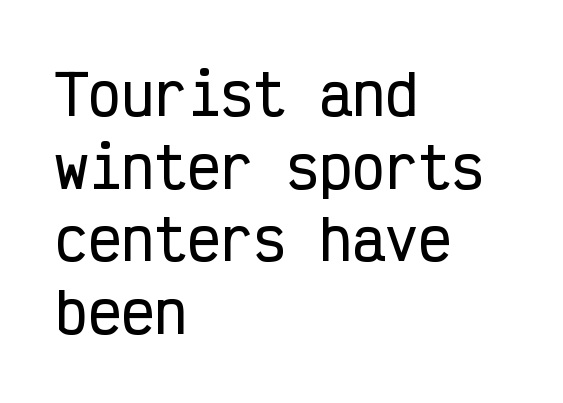
The image shows 55 px condensed sans-serif type, upright, monospaced; set left-aligned, normal line spacing (1.32x), normal letter spacing, not underlined; low stroke contrast and a medium x-height.
